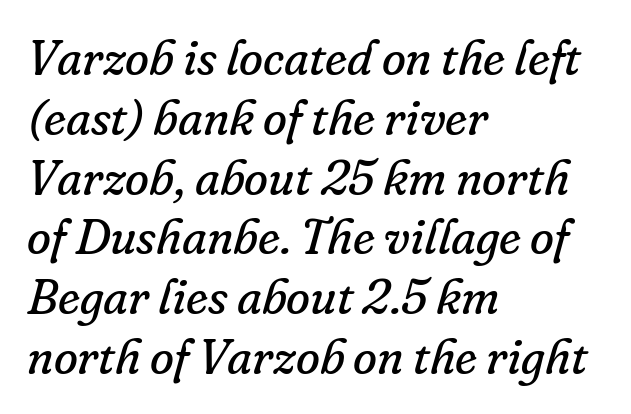
The image shows 49 px regular-weight serif type, italic (leaning right); set left-aligned, line spacing 1.22x, normal letter spacing, not underlined; low stroke contrast and a small x-height.
